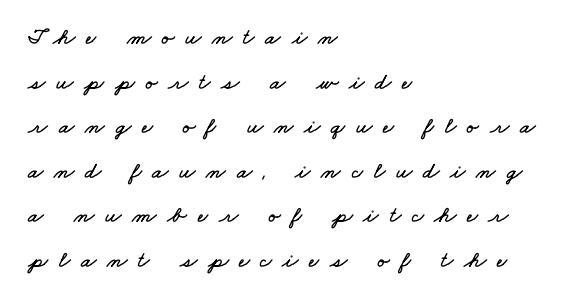
Check the space under the baseline: it is left empty. A student would call this left alignment; a typographer would say flush left, rag right. Widely set lines give the paragraph a tall, airy silhouette. The tracking reads as deliberately expanded to a designer's eye.
